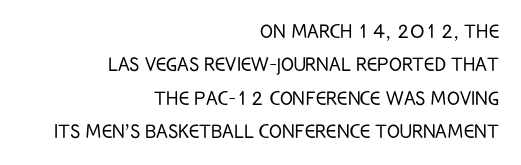
The image shows 24 px text type, upright; set right-aligned, normal line spacing (1.39x), normal letter spacing, not underlined.
